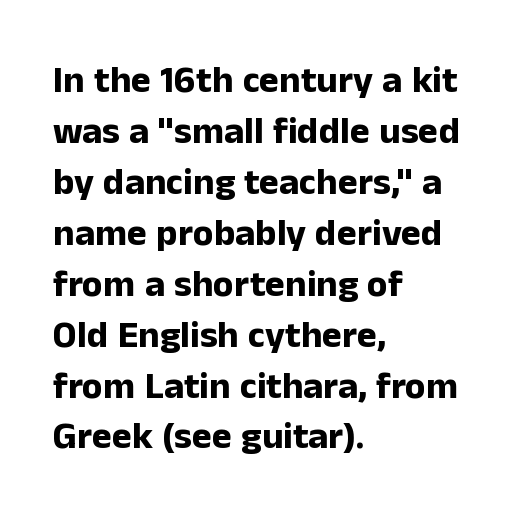
The text was rendered using a sans face with plain stroke endings. The lines sit at an ordinary, default distance from one another. Glance below the letters and you will spot only blank space. Its strokes are broad and dark, the hallmark of bold type.
